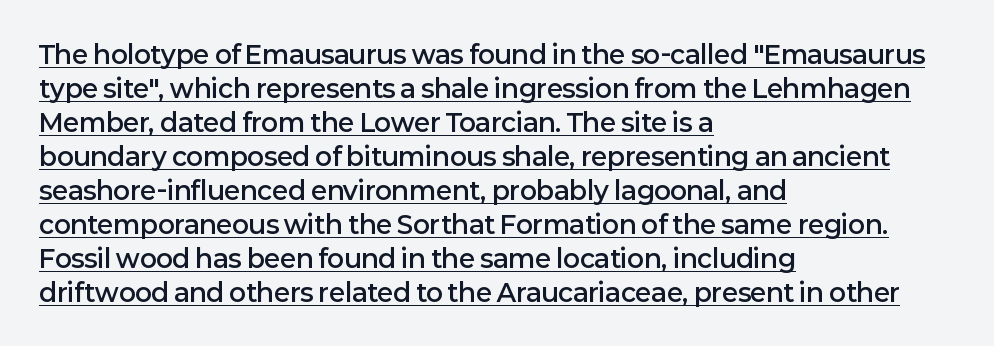
{"italic": "no", "bold": "semi", "underline": "yes", "align": "left", "line_spacing": "normal", "line_spacing_ratio": 1.36, "letter_spacing": "normal", "letter_spacing_em": 0.0, "glyph_px": 25}
